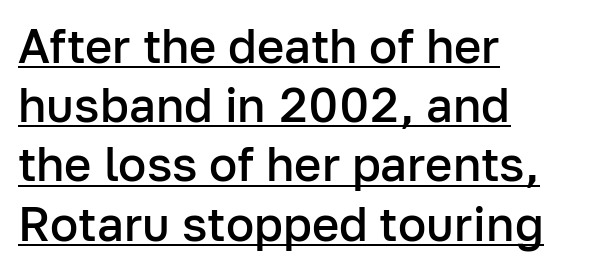
{"serif": "no", "italic": "no", "bold": "semi", "weight": "semibold", "width": "normal", "stroke_contrast": "low", "x_height": "medium", "monospaced": "no", "underline": "yes", "align": "left", "line_spacing": "normal", "line_spacing_ratio": 1.26, "letter_spacing": "normal", "letter_spacing_em": 0.0, "glyph_px": 47}
